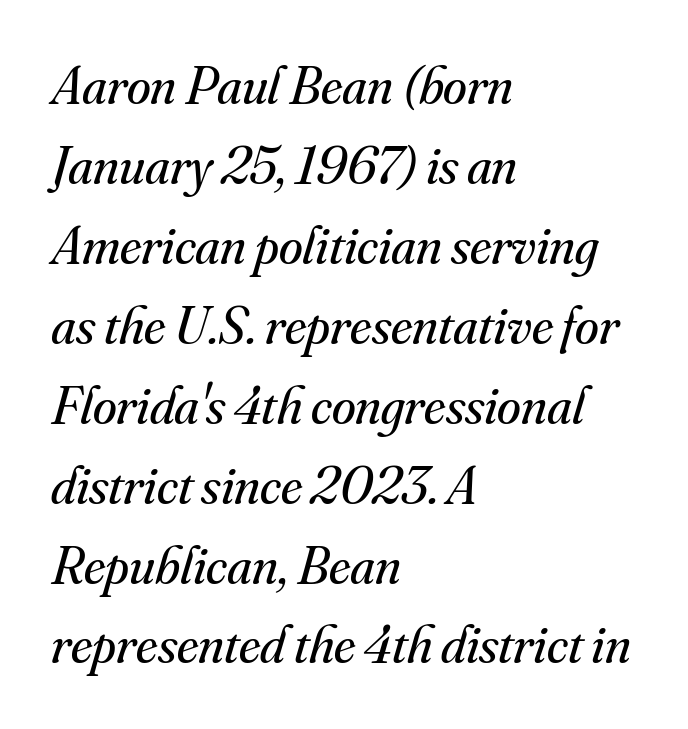
If you measured baseline to baseline, you'd find a middling distance. Regarding serifs, this sample has them. Spacing verdict: proportional, widths tailored to each character. Compared with typical body copy, the letter spacing here is the same. Has an underline been added? It has not.
